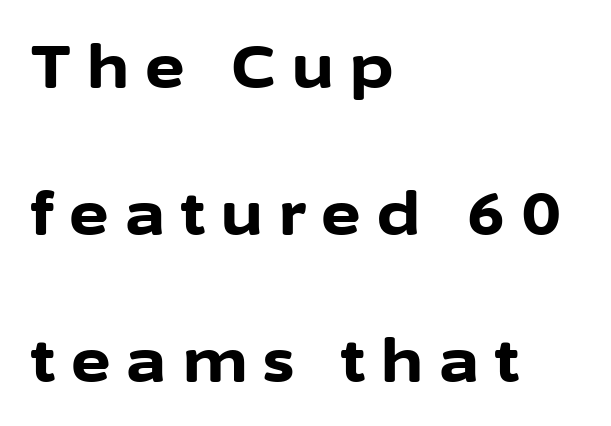
The image shows 60 px bold sans-serif type, upright; set left-aligned, loose line spacing (2.45x), unusually wide letter spacing (+0.27 em), not underlined; low stroke contrast and a medium x-height.
